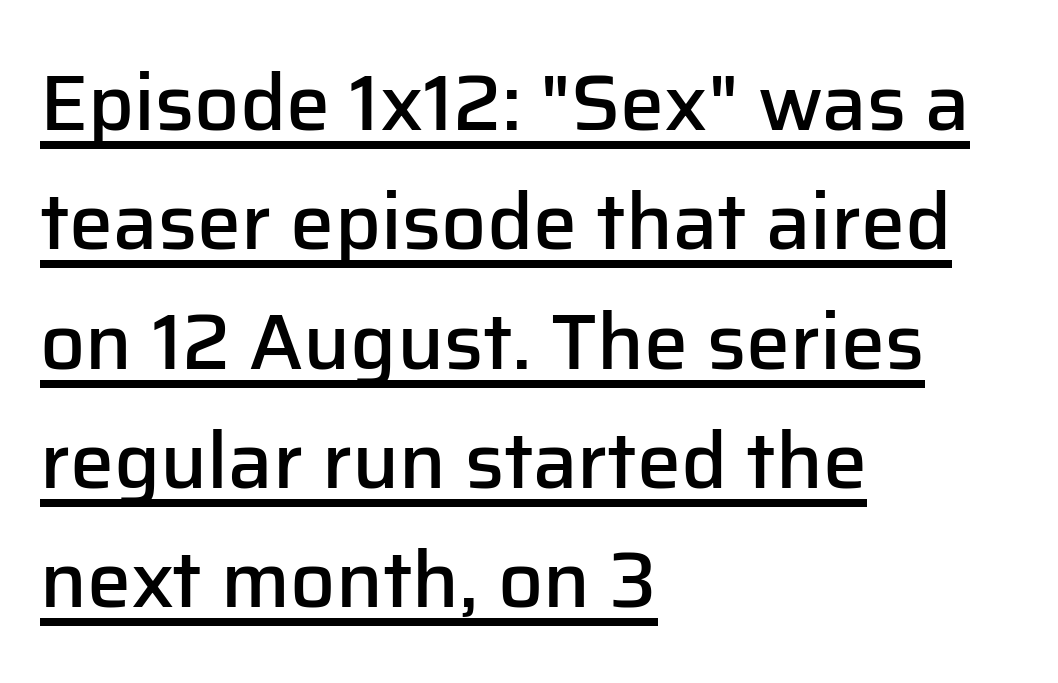
{"serif": "no", "italic": "no", "bold": "semi", "weight": "semibold", "width": "normal", "stroke_contrast": "low", "x_height": "medium", "monospaced": "no", "underline": "yes", "align": "left", "line_spacing": "normal", "line_spacing_ratio": 1.51, "letter_spacing": "normal", "letter_spacing_em": 0.0, "glyph_px": 79}
